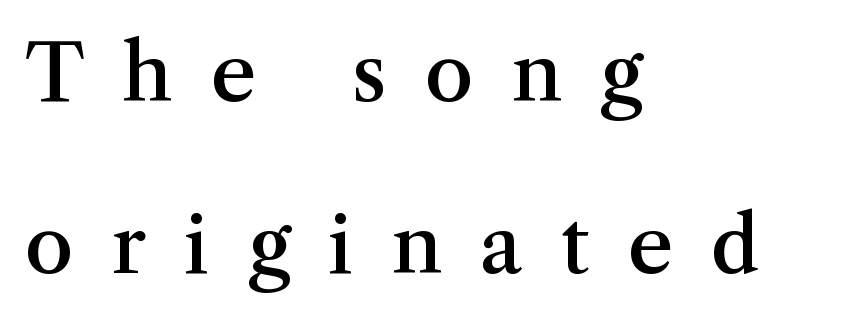
{"serif": "yes", "italic": "no", "bold": "semi", "weight": "semibold", "width": "normal", "stroke_contrast": "medium", "x_height": "medium", "monospaced": "no", "underline": "no", "align": "left", "line_spacing": "loose", "line_spacing_ratio": 2.2, "letter_spacing": "wide", "letter_spacing_em": 0.49, "glyph_px": 78}
